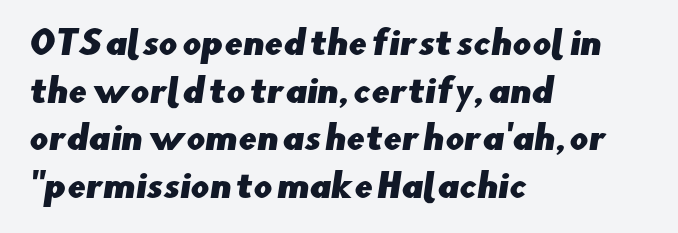
Q: Is the typeface a serif or a sans-serif typeface? A: Sans-serif.
Q: Is the text underlined? A: No.
Q: How is the paragraph aligned? A: Left-aligned.
Q: Is the spacing between letters normal or unusually wide? A: Normal.
Q: Is the spacing between lines tight, normal or loose? A: Normal.
Q: Width (condensed, normal, or wide)? A: Normal.
Q: Stroke contrast? A: Low.
Q: x-height? A: Small.
Q: Monospaced? A: No.
